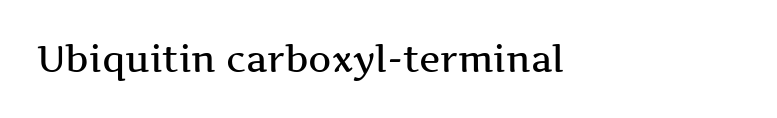
The words here are not underlined. This sample uses an upright cut, with every glyph sitting square on the baseline. These lines are rendered in a variable-pitch font. Words appear dense and cohesive because spacing is normal. The ragged edge is on the right, which tells us the setting is flush left. Serifs: yes, visible at the terminals of the letterforms.
